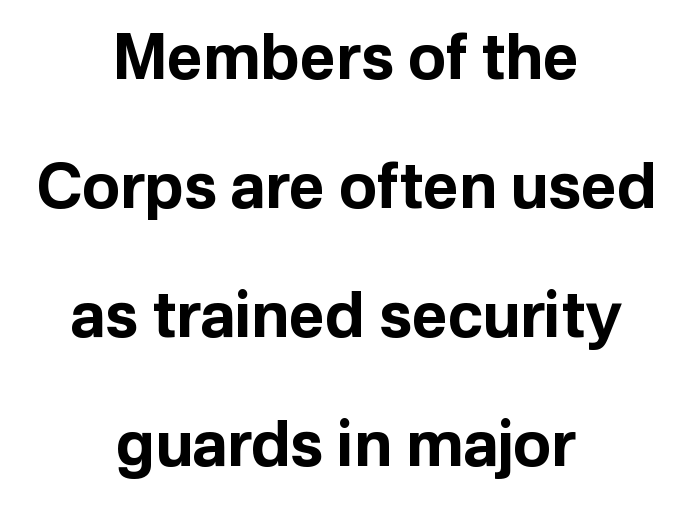
The image shows 62 px bold sans-serif type, upright; set centered, loose line spacing (2.08x), normal letter spacing, not underlined; low stroke contrast and a medium x-height.
